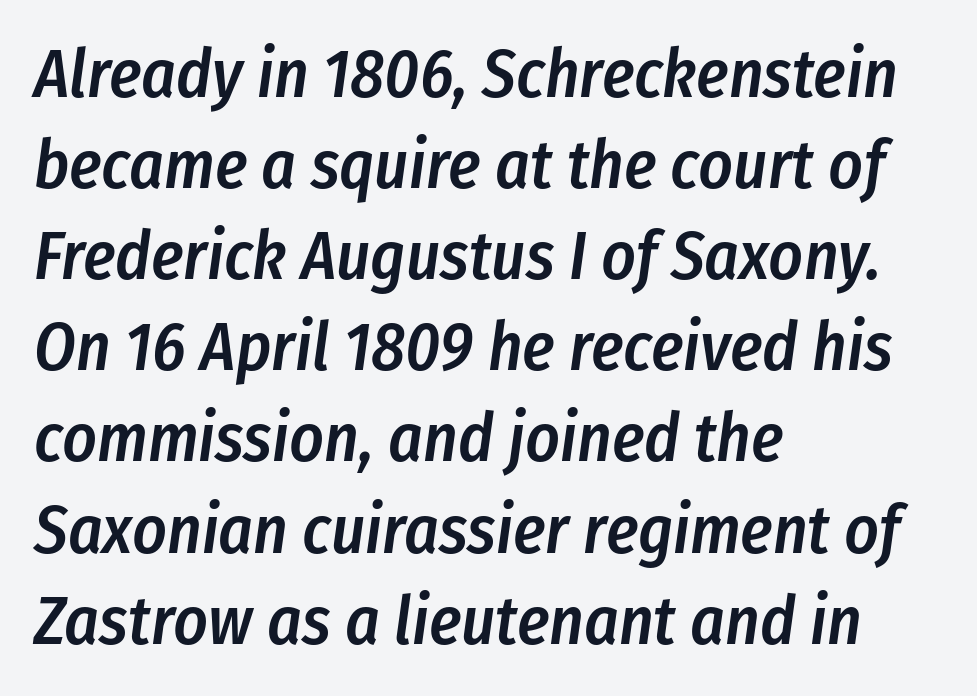
Q: Is the text bold? A: Semi-bold.
Q: Is the text italic (slanted)? A: Yes, it leans right by about 8 degrees.
Q: Is the text underlined? A: No.
Q: How is the paragraph aligned? A: Left-aligned.
Q: Is the spacing between letters normal or unusually wide? A: Normal.
Q: Is the spacing between lines tight, normal or loose? A: Normal.
Q: Width (condensed, normal, or wide)? A: Condensed.
Q: Stroke contrast? A: Low.
Q: x-height? A: Medium.
Q: Monospaced? A: No.
